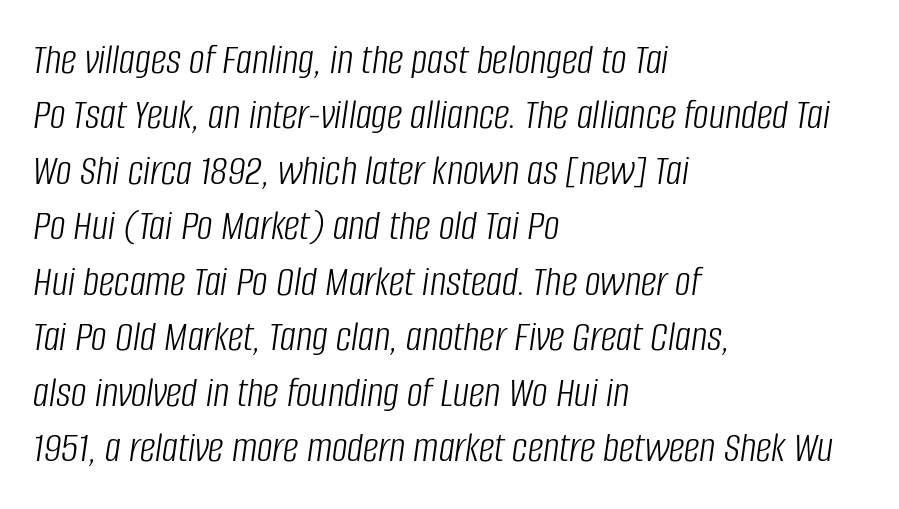
No extra ink here — the face is not bold. The letters are slanted; this is an italic face. The specimen omits any rule beneath the text block's lines. Inter-character spacing is left at the font's built-in metrics. Summary of vertical rhythm: regular, with standard interline spacing.
